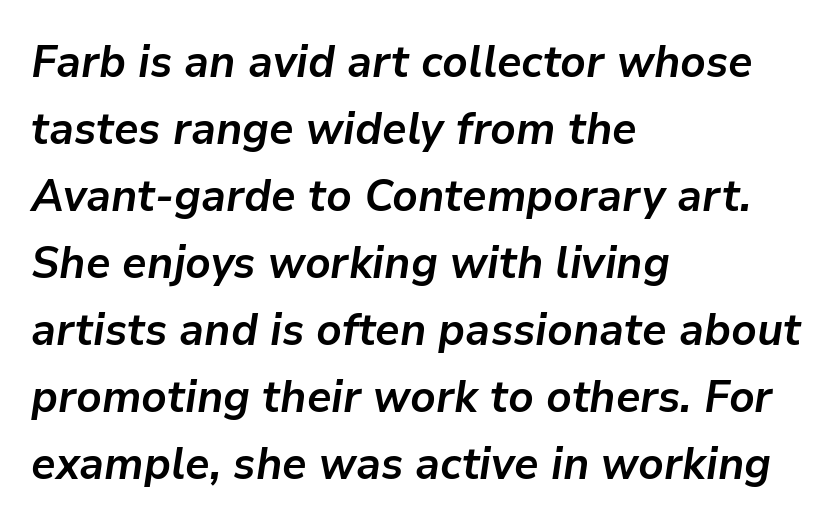
Q: Is the text bold? A: Yes.
Q: Is the text italic (slanted)? A: Yes, it leans right by about 9 degrees.
Q: Is the text underlined? A: No.
Q: How is the paragraph aligned? A: Left-aligned.
Q: Is the spacing between letters normal or unusually wide? A: Normal.
Q: Is the spacing between lines tight, normal or loose? A: Normal.
Q: Width (condensed, normal, or wide)? A: Normal.
Q: Stroke contrast? A: Low.
Q: x-height? A: Medium.
Q: Monospaced? A: No.
